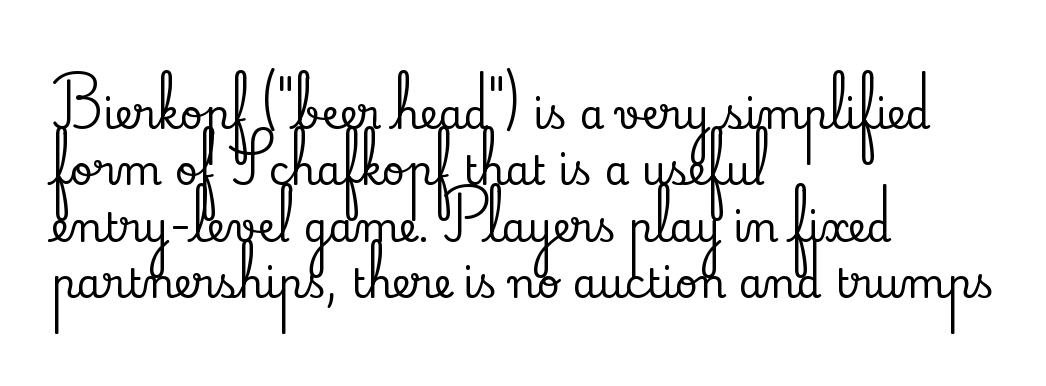
The text block is weighted toward the left margin, trailing off unevenly rightward. These lines sit exactly where default settings would place them. Descenders hang freely into open space. What stands out about the letter spacing? Nothing — it is the standard amount.
